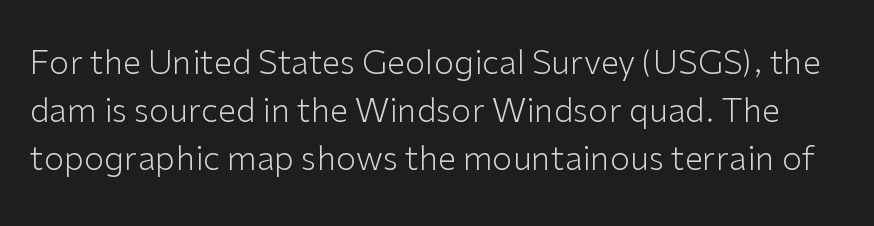
Q: Is the text bold? A: No.
Q: Is the text italic (slanted)? A: No, it is upright.
Q: Is the typeface a serif or a sans-serif typeface? A: Sans-serif.
Q: Is the text underlined? A: No.
Q: Is the spacing between letters normal or unusually wide? A: Normal.
Q: Is the spacing between lines tight, normal or loose? A: Normal.
Q: Width (condensed, normal, or wide)? A: Normal.
Q: Stroke contrast? A: Low.
Q: x-height? A: Medium.
Q: Monospaced? A: No.
